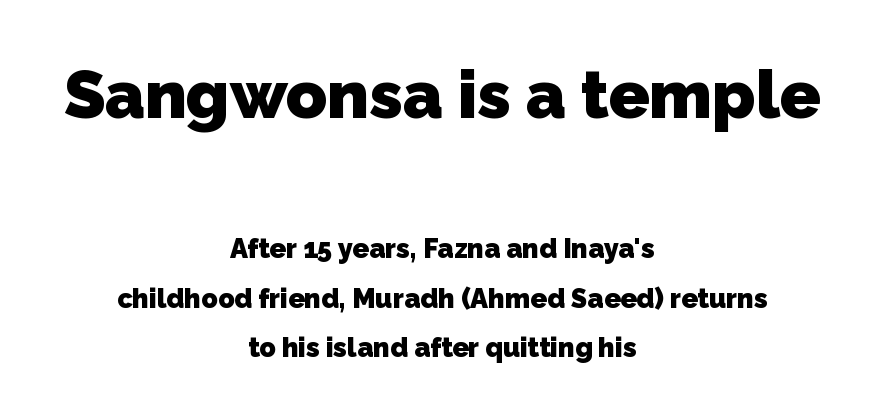
Q: Is the text bold? A: Yes.
Q: Is the typeface a serif or a sans-serif typeface? A: Sans-serif.
Q: Is the text underlined? A: No.
Q: How is the paragraph aligned? A: Centered.
Q: Is the spacing between letters normal or unusually wide? A: Normal.
Q: Which block of text is set in a larger size, the first (top) or the second (bottom)? A: The first (top) one.
Q: Width (condensed, normal, or wide)? A: Normal.
Q: Stroke contrast? A: Low.
Q: x-height? A: Medium.
Q: Monospaced? A: No.
